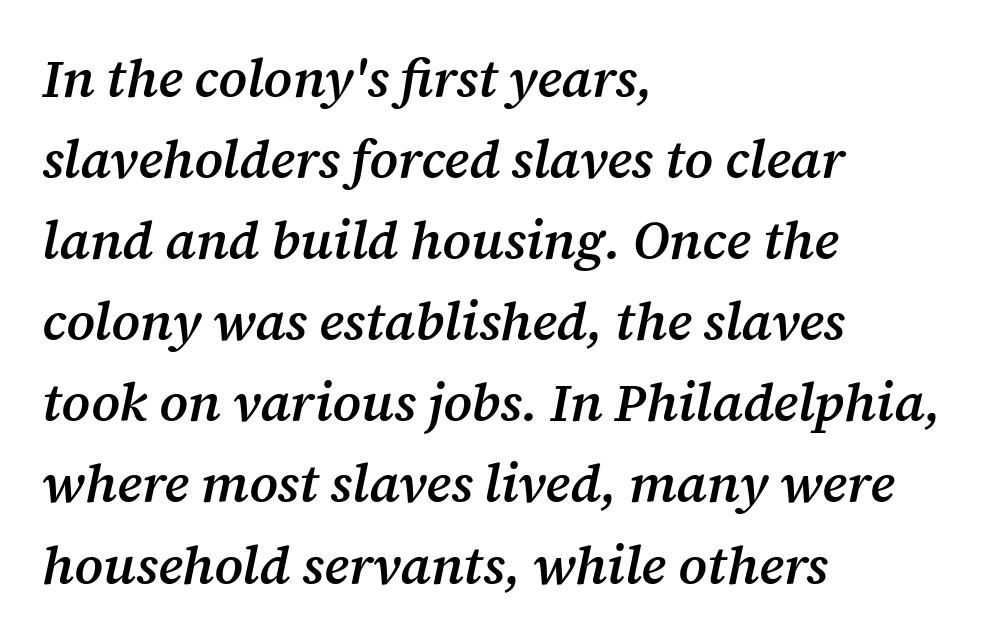
{"serif": "yes", "italic": "yes", "lean": "right", "slant_degrees": 12, "bold": "semi", "weight": "semibold", "width": "normal", "stroke_contrast": "medium", "x_height": "medium", "monospaced": "no", "underline": "no", "align": "left", "line_spacing": "normal", "line_spacing_ratio": 1.53, "letter_spacing": "normal", "letter_spacing_em": 0.0, "glyph_px": 53}
